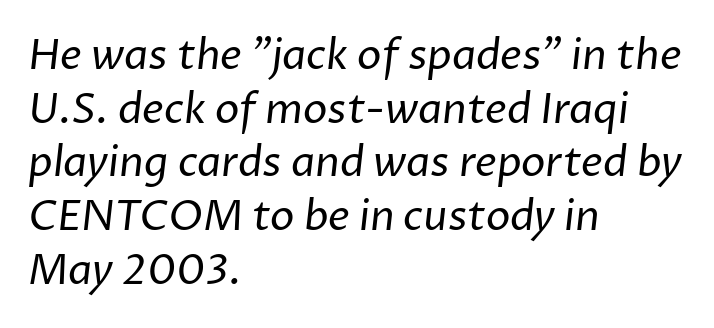
Here the designer chose a conventional face with non-uniform glyph widths. Reading down the column, the eye jumps a familiar distance to each next line. Weight: in the light-to-regular range. The specimen omits any rule beneath the text block's lines.
